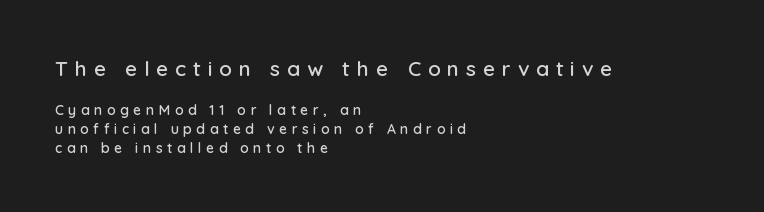
The image shows 21 px text type, upright; set left-aligned, normal line spacing (1.37x), unusually wide letter spacing (+0.32 em), not underlined; the first (top) block is 1.5x larger.
